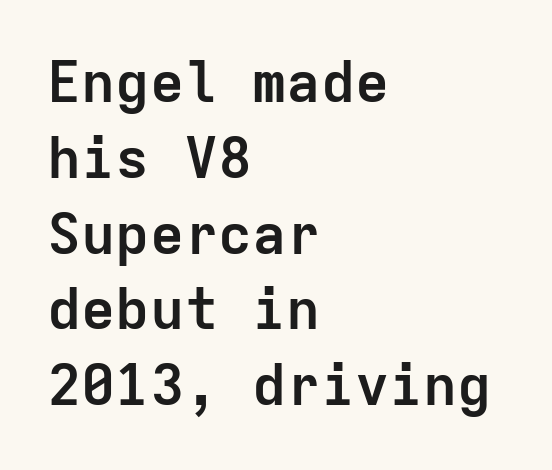
The image shows 57 px semibold sans-serif type, upright, monospaced; set left-aligned, normal line spacing (1.33x), normal letter spacing, not underlined; low stroke contrast and a medium x-height.
